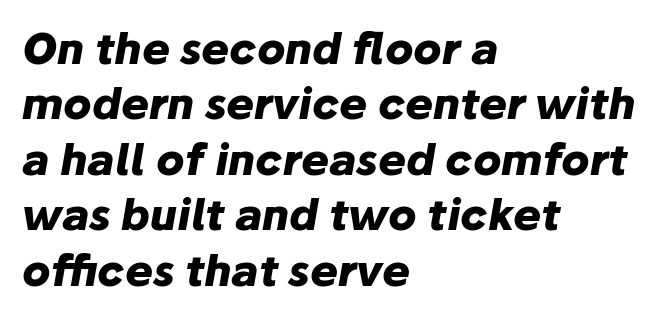
{"italic": "yes", "lean": "right", "slant_degrees": 10, "bold": "yes", "weight": "heavy", "width": "normal", "stroke_contrast": "low", "x_height": "medium", "monospaced": "no", "underline": "no", "align": "left", "line_spacing": "normal", "line_spacing_ratio": 1.32, "letter_spacing": "normal", "letter_spacing_em": 0.0, "glyph_px": 42}
